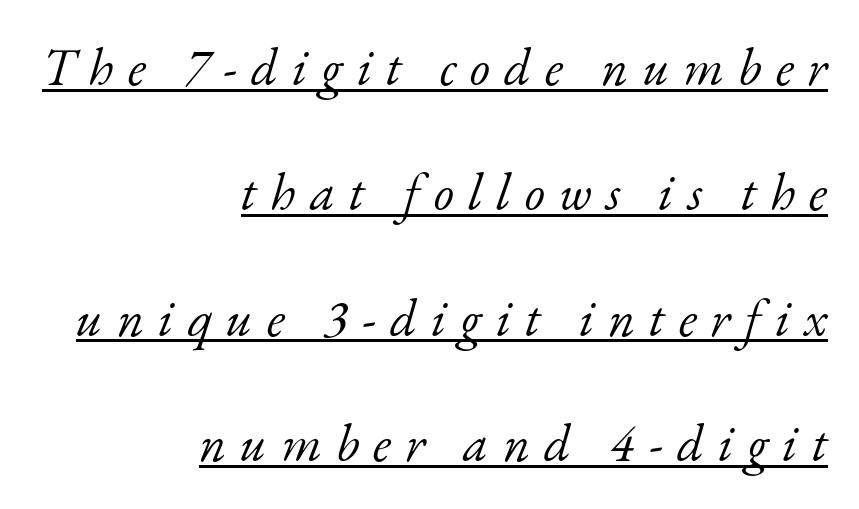
Q: Is the text bold? A: No.
Q: Is the text italic (slanted)? A: Yes, it leans right by about 17 degrees.
Q: Is the typeface a serif or a sans-serif typeface? A: Serif.
Q: Is the text underlined? A: Yes.
Q: How is the paragraph aligned? A: Right-aligned.
Q: Is the spacing between letters normal or unusually wide? A: Unusually wide.
Q: Is the spacing between lines tight, normal or loose? A: Loose.
Q: Width (condensed, normal, or wide)? A: Normal.
Q: Stroke contrast? A: Low.
Q: x-height? A: Small.
Q: Monospaced? A: No.
